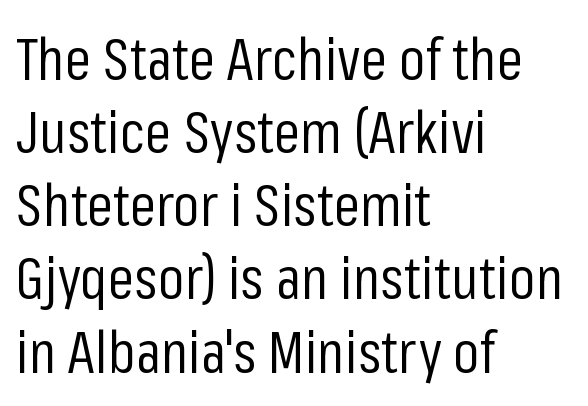
Q: Is the text bold? A: No.
Q: Is the text italic (slanted)? A: No, it is upright.
Q: Is the typeface a serif or a sans-serif typeface? A: Sans-serif.
Q: Is the text underlined? A: No.
Q: How is the paragraph aligned? A: Left-aligned.
Q: Is the spacing between letters normal or unusually wide? A: Normal.
Q: Width (condensed, normal, or wide)? A: Condensed.
Q: Stroke contrast? A: Low.
Q: x-height? A: Medium.
Q: Monospaced? A: No.
